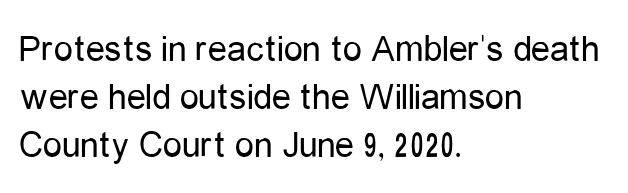
Q: Is the text bold? A: No.
Q: Is the text italic (slanted)? A: No, it is upright.
Q: Is the typeface a serif or a sans-serif typeface? A: Sans-serif.
Q: Is the text underlined? A: No.
Q: How is the paragraph aligned? A: Left-aligned.
Q: Is the spacing between letters normal or unusually wide? A: Normal.
Q: Is the spacing between lines tight, normal or loose? A: Normal.
Q: Width (condensed, normal, or wide)? A: Condensed.
Q: Stroke contrast? A: Low.
Q: x-height? A: Medium.
Q: Monospaced? A: No.
